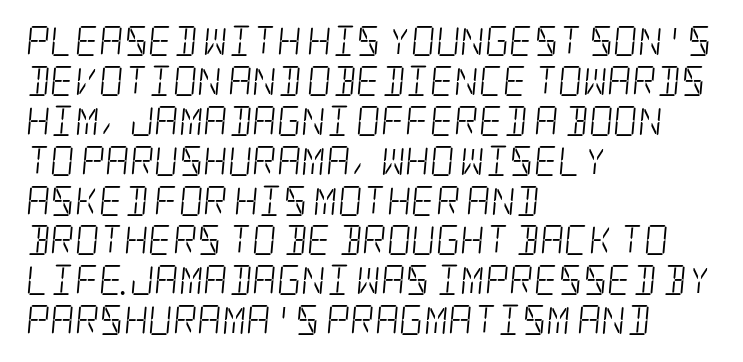
{"serif": "yes", "bold": "no", "weight": "light", "width": "condensed", "stroke_contrast": "low", "x_height": "large", "underline": "no", "align": "left", "line_spacing": "normal", "line_spacing_ratio": 1.33, "letter_spacing": "normal", "letter_spacing_em": 0.0, "glyph_px": 30}
